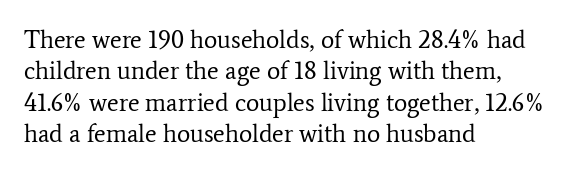
The image shows 25 px text type, upright; set left-aligned, normal line spacing (1.26x), normal letter spacing, not underlined.
